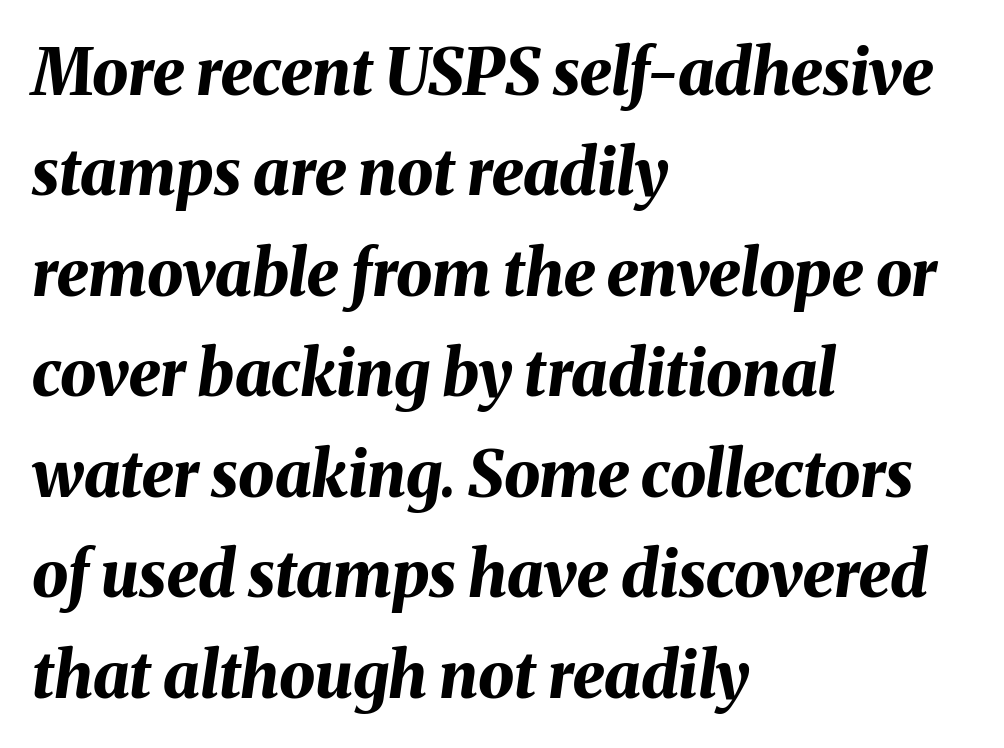
Q: Is the text bold? A: Yes.
Q: Is the text italic (slanted)? A: Yes, it leans right by about 8 degrees.
Q: Is the text underlined? A: No.
Q: How is the paragraph aligned? A: Left-aligned.
Q: Is the spacing between letters normal or unusually wide? A: Normal.
Q: Is the spacing between lines tight, normal or loose? A: Normal.
Q: Width (condensed, normal, or wide)? A: Normal.
Q: Stroke contrast? A: Medium.
Q: x-height? A: Medium.
Q: Monospaced? A: No.
